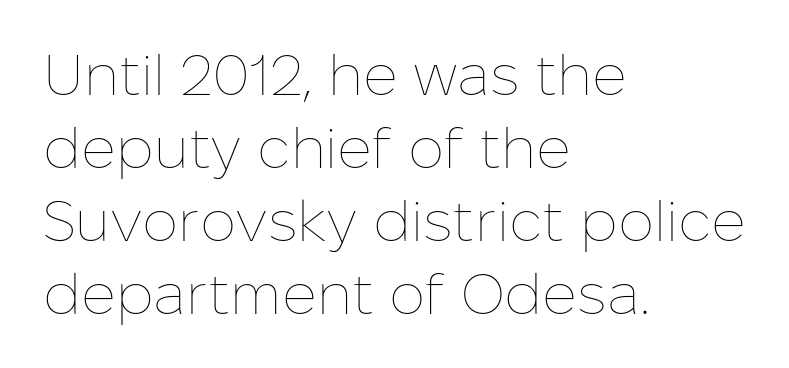
The image shows 57 px thin type, upright; set left-aligned, normal line spacing (1.28x), normal letter spacing, not underlined; low stroke contrast and a medium x-height.
